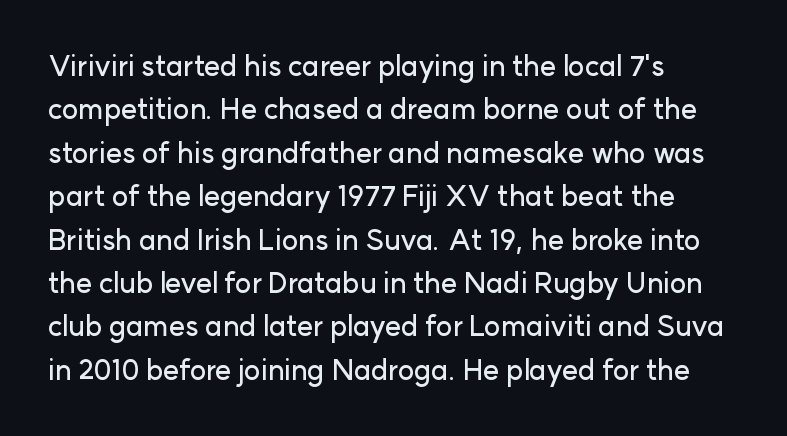
Characters remain perfectly vertical along every line. Looks like regular typesetting: each glyph gets only the width it needs. Stroke terminals: plain, sans-serif. The line-height multiplier appears to be the usual default.
